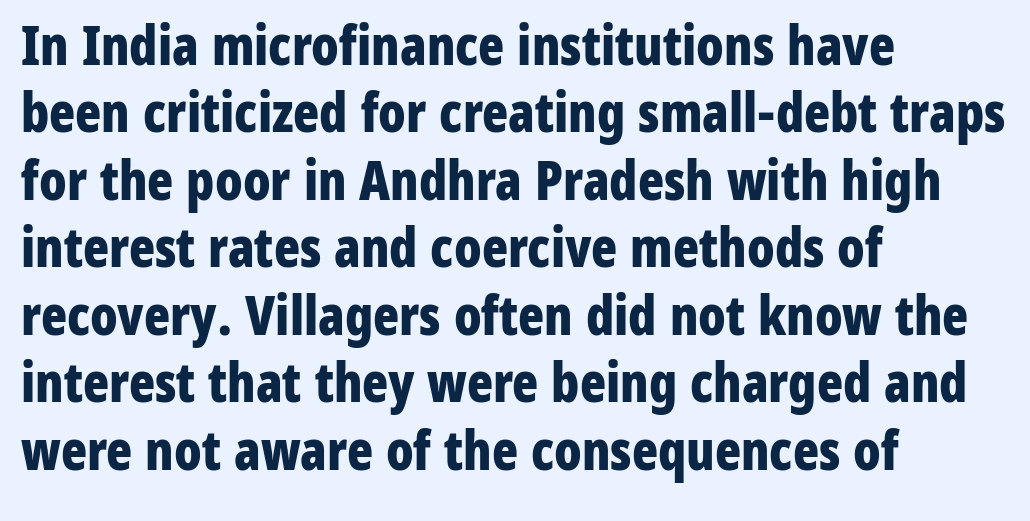
The image shows 54 px bold, condensed sans-serif type, upright; set left-aligned, normal line spacing (1.25x), normal letter spacing, not underlined; low stroke contrast and a medium x-height.
